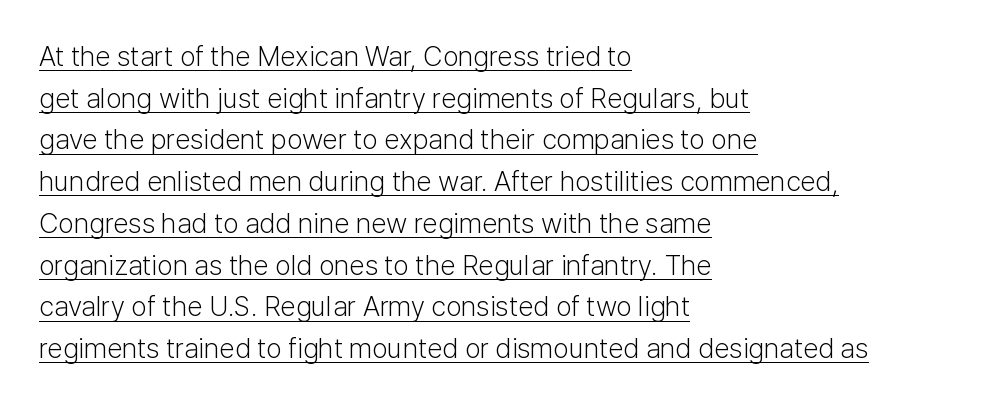
The image shows 28 px light sans-serif type, upright; set left-aligned, normal line spacing (1.49x), normal letter spacing, underlined; low stroke contrast and a medium x-height.
